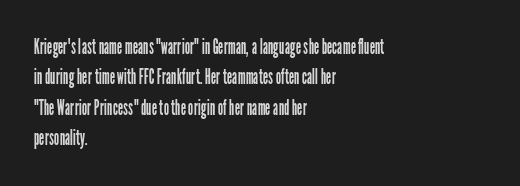
The image shows 21 px text type, upright; set left-aligned, normal line spacing (1.45x), normal letter spacing, not underlined.
